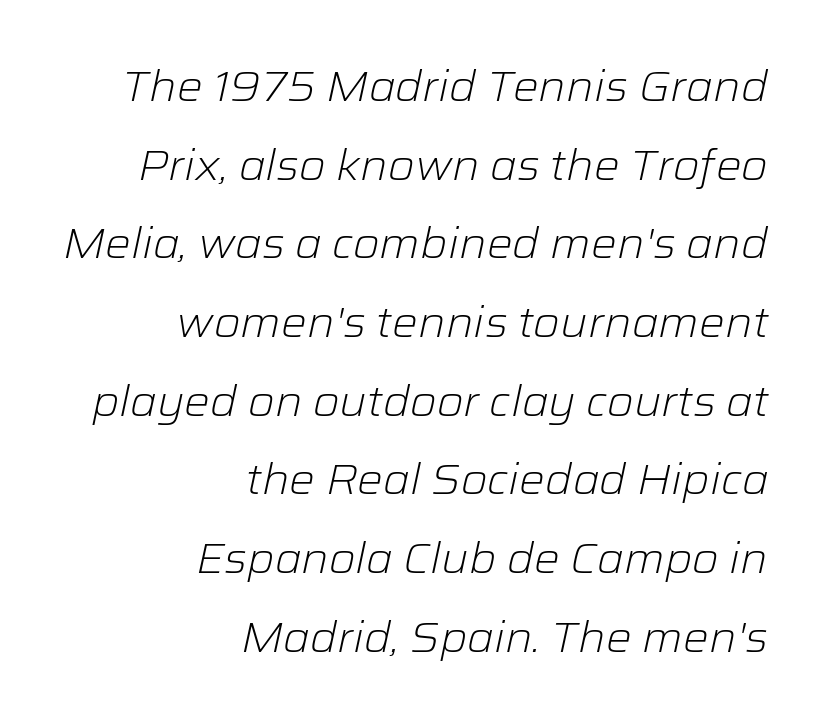
{"italic": "yes", "lean": "right", "slant_degrees": 12, "bold": "no", "weight": "light", "width": "normal", "stroke_contrast": "low", "x_height": "medium", "monospaced": "no", "underline": "no", "align": "right", "line_spacing_ratio": 1.83, "letter_spacing": "normal", "letter_spacing_em": 0.0, "glyph_px": 43}
